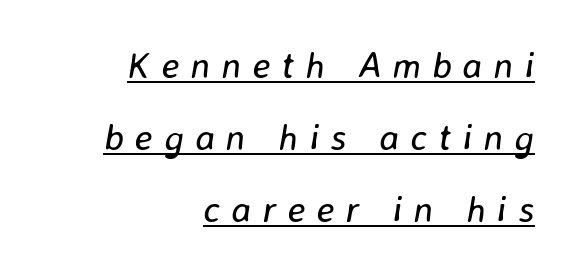
{"italic": "yes", "lean": "right", "slant_degrees": 8, "bold": "no", "weight": "regular", "width": "normal", "stroke_contrast": "low", "x_height": "medium", "monospaced": "no", "underline": "yes", "align": "right", "line_spacing": "loose", "line_spacing_ratio": 1.95, "letter_spacing": "wide", "letter_spacing_em": 0.3, "glyph_px": 37}
